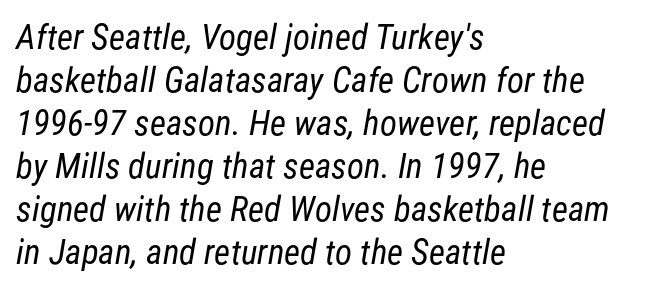
Q: Is the text bold? A: No.
Q: Is the typeface a serif or a sans-serif typeface? A: Sans-serif.
Q: Is the text underlined? A: No.
Q: How is the paragraph aligned? A: Left-aligned.
Q: Is the spacing between letters normal or unusually wide? A: Normal.
Q: Width (condensed, normal, or wide)? A: Condensed.
Q: Stroke contrast? A: Low.
Q: x-height? A: Medium.
Q: Monospaced? A: No.
